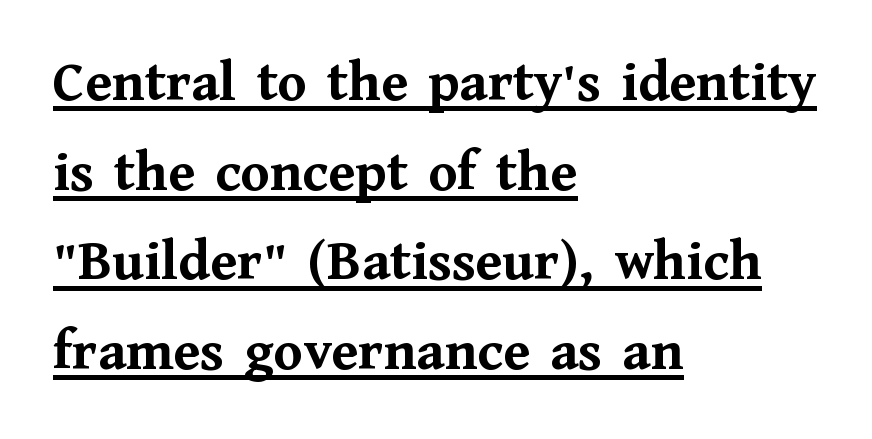
{"serif": "yes", "italic": "no", "bold": "yes", "weight": "semibold", "width": "normal", "stroke_contrast": "medium", "x_height": "medium", "monospaced": "no", "underline": "yes", "align": "left", "line_spacing": "normal", "line_spacing_ratio": 1.52, "letter_spacing": "normal", "letter_spacing_em": 0.0, "glyph_px": 59}
